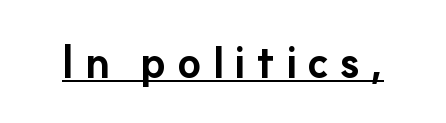
{"serif": "no", "italic": "no", "bold": "yes", "weight": "bold", "width": "normal", "stroke_contrast": "low", "x_height": "small", "monospaced": "no", "underline": "yes", "letter_spacing": "wide", "letter_spacing_em": 0.24, "glyph_px": 43}
